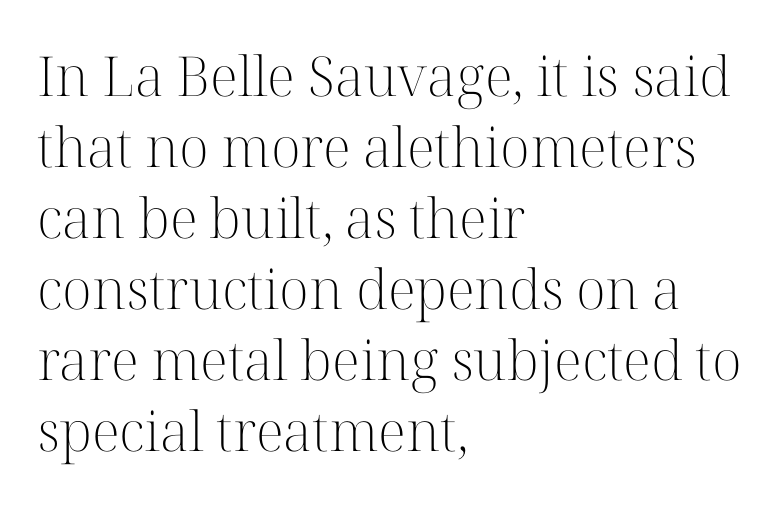
In terms of letterform style, serifs are clearly present. Left-aligned paragraph, ragged on the right. These lines keep a tight, regular rhythm from letter to letter. Regular leading. Each letter keeps its own natural width here, so spacing adapts to shape. The type sits square on the baseline with zero lean.
